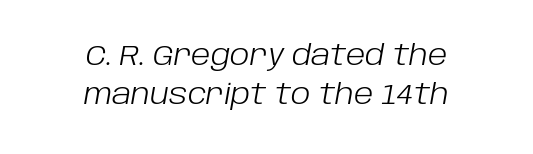
Q: Is the text bold? A: No.
Q: Is the text italic (slanted)? A: Yes, it leans right by about 10 degrees.
Q: Is the text underlined? A: No.
Q: How is the paragraph aligned? A: Centered.
Q: Is the spacing between letters normal or unusually wide? A: Normal.
Q: Is the spacing between lines tight, normal or loose? A: Normal.
Q: Width (condensed, normal, or wide)? A: Normal.
Q: Stroke contrast? A: Low.
Q: x-height? A: Large.
Q: Monospaced? A: No.
